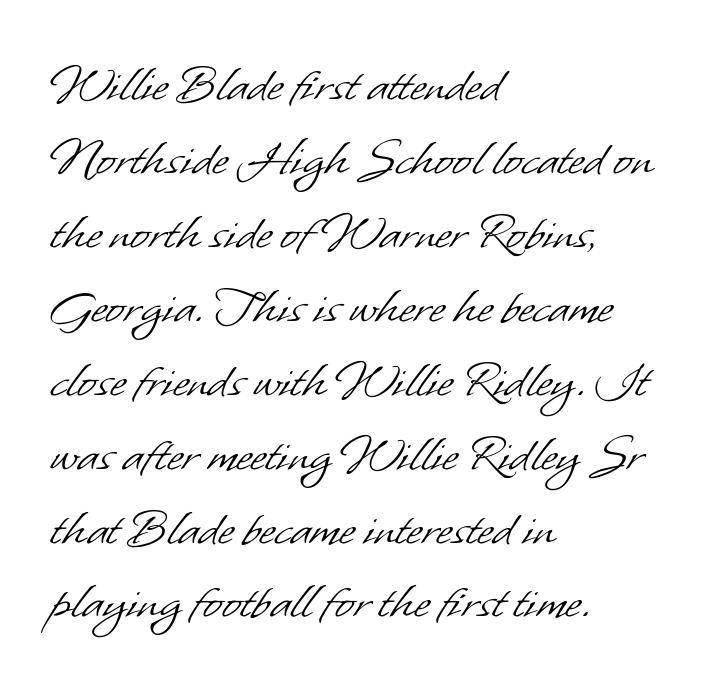
Tracking here is standard; glyphs follow each other at the usual distance. Think standard paragraph weight, or any step lighter than that. Glance below the letters and you will spot only blank space. Students, observe: this is what conventionally led text looks like. A typesetter would call this proportional, since set widths differ per character. The face used here is a sans, in the tradition of grotesques and geometrics.
